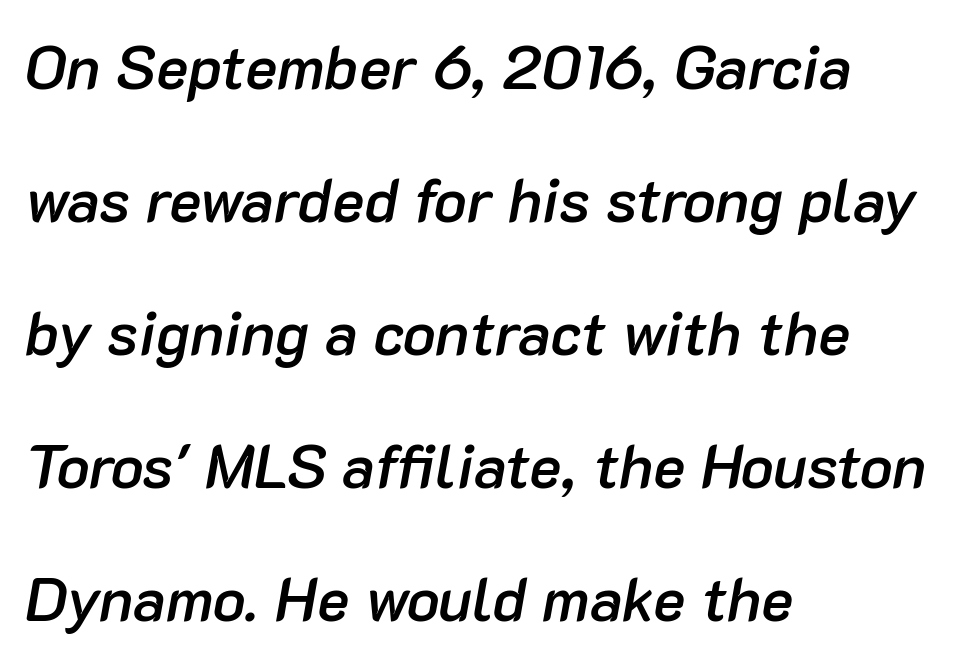
Q: Is the text bold? A: Semi-bold.
Q: Is the text italic (slanted)? A: Yes, it leans right by about 10 degrees.
Q: Is the text underlined? A: No.
Q: How is the paragraph aligned? A: Left-aligned.
Q: Is the spacing between letters normal or unusually wide? A: Normal.
Q: Is the spacing between lines tight, normal or loose? A: Loose.
Q: Width (condensed, normal, or wide)? A: Normal.
Q: Stroke contrast? A: Low.
Q: x-height? A: Medium.
Q: Monospaced? A: No.
